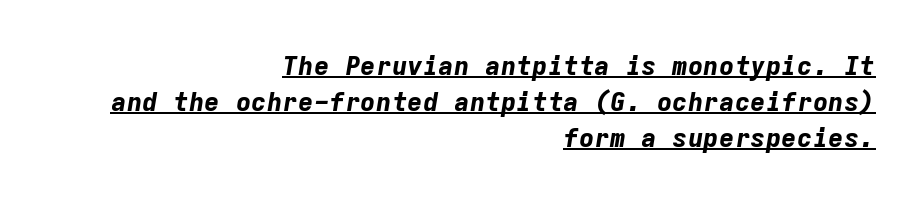
{"italic": "yes", "lean": "right", "slant_degrees": 9, "bold": "yes", "underline": "yes", "align": "right", "line_spacing": "normal", "line_spacing_ratio": 1.39, "letter_spacing": "normal", "letter_spacing_em": 0.0, "glyph_px": 26}
